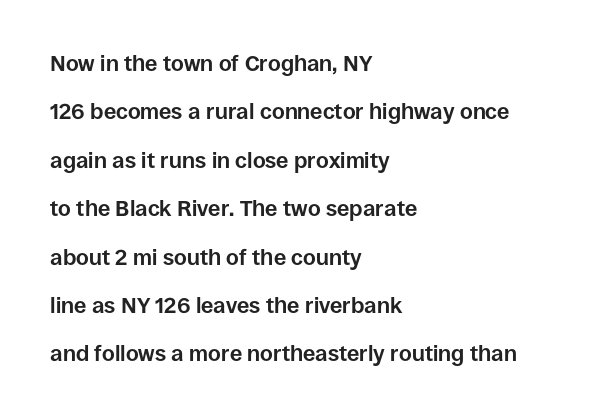
Q: Is the text bold? A: Yes.
Q: Is the text italic (slanted)? A: No, it is upright.
Q: Is the text underlined? A: No.
Q: How is the paragraph aligned? A: Left-aligned.
Q: Is the spacing between letters normal or unusually wide? A: Normal.
Q: Is the spacing between lines tight, normal or loose? A: Loose.
